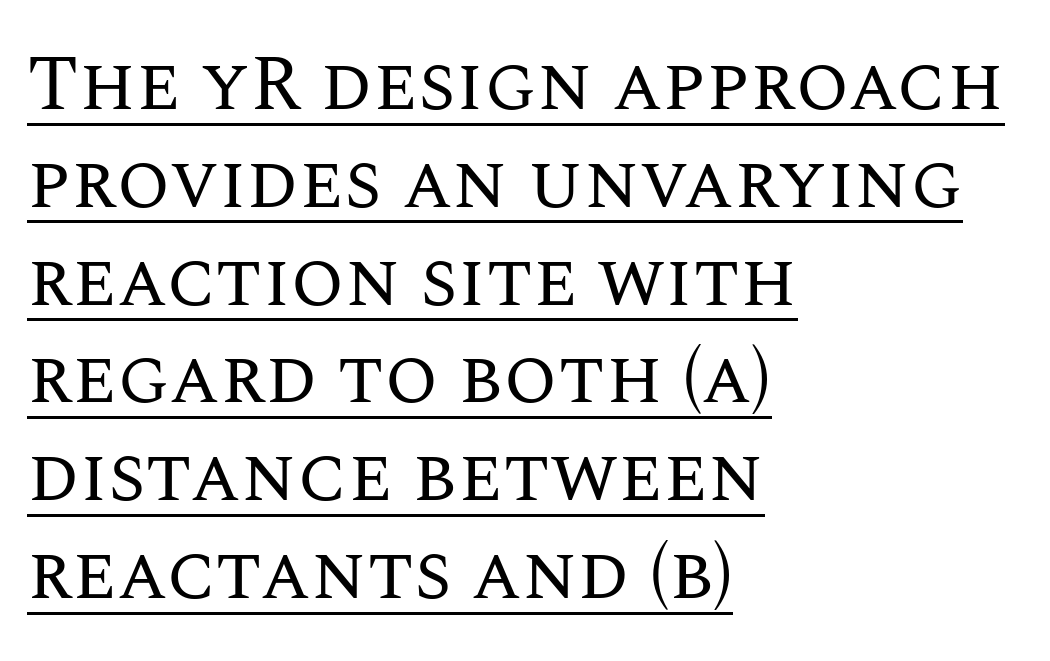
The image shows 77 px regular-weight type, upright; set left-aligned, normal line spacing (1.27x), normal letter spacing, underlined; medium stroke contrast and a large x-height.
